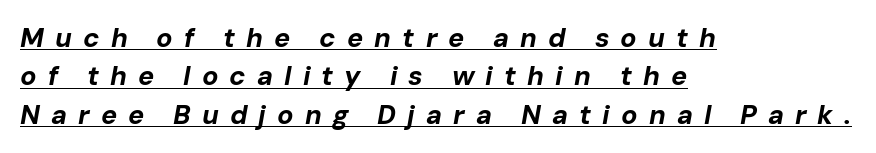
The specimen reads as italic at a glance. Quick note: underline on. Does the weight exceed regular? Yes, all the way to bold. Characters follow at a spacing far wider than the type designer built in.
